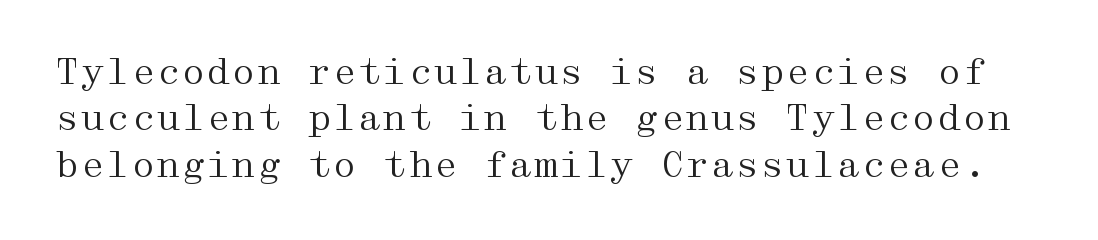
Think standard paragraph weight, or any step lighter than that. Italic? Not at all — the glyphs are vertical. Interline gaps are of average width in this sample. This sample uses a serif face. Glance below the letters and you will spot only blank space.
